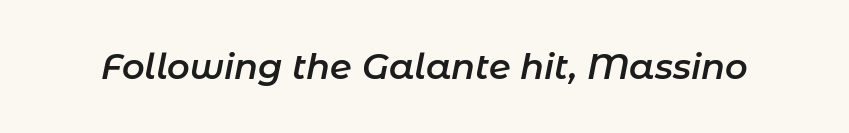
{"italic": "yes", "lean": "right", "slant_degrees": 11, "bold": "semi", "weight": "semibold", "width": "normal", "stroke_contrast": "low", "x_height": "medium", "monospaced": "no", "underline": "no", "letter_spacing": "normal", "letter_spacing_em": 0.0, "glyph_px": 35}
